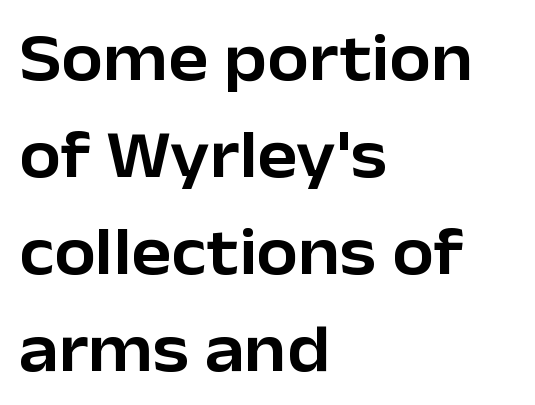
Italic? Not at all — the glyphs are vertical. The gaps between neighbouring characters are ordinary and unremarkable. A student would call this left alignment; a typographer would say flush left, rag right. Spacing verdict: proportional, widths tailored to each character. Descenders hang freely into open space. The passage shown is typeset with a sans-serif family.
